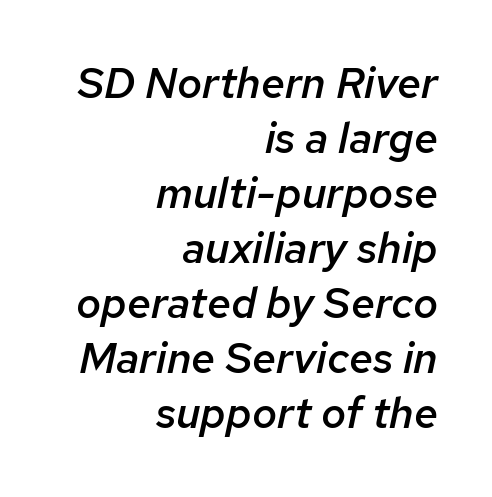
Emphasis by weight is partial: semibold. Character widths vary here, with narrow letters taking less room than wide ones. Compared with typical paragraphs, the rows here are spaced about the same. The glyphs are unaccompanied by any horizontal stroke below them. An italicized treatment has been applied to the whole sample.
